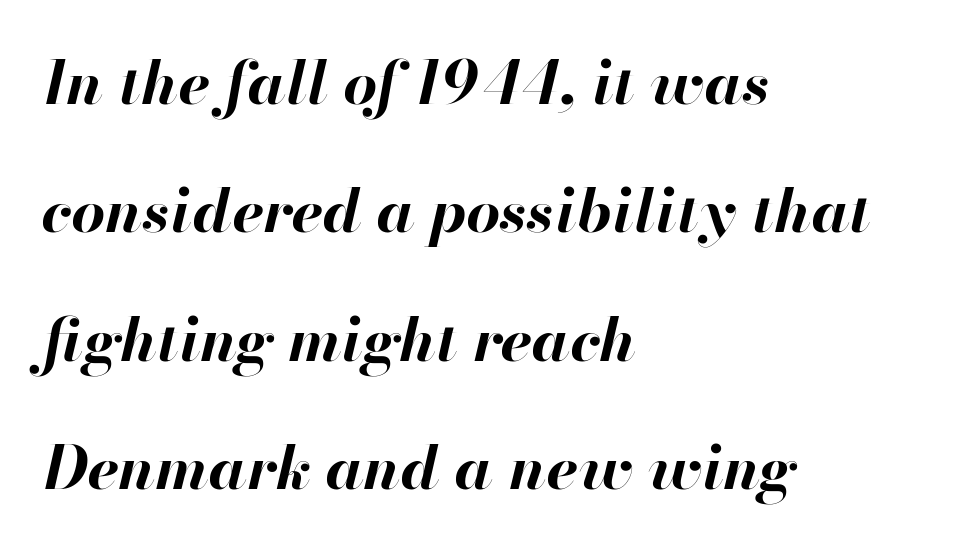
{"italic": "yes", "lean": "right", "slant_degrees": 13, "bold": "yes", "weight": "bold", "width": "normal", "stroke_contrast": "high", "x_height": "small", "monospaced": "no", "underline": "no", "align": "left", "line_spacing": "loose", "line_spacing_ratio": 2.14, "letter_spacing": "normal", "letter_spacing_em": 0.0, "glyph_px": 60}
